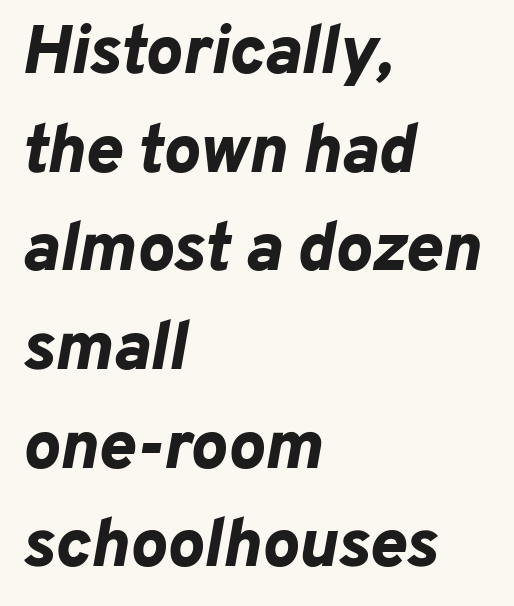
The ragged edge is on the right, which tells us the setting is flush left. Students, this is bold: see how much ink each stroke carries. Spacing verdict: proportional, widths tailored to each character. The font's italic variant was chosen for this text.
